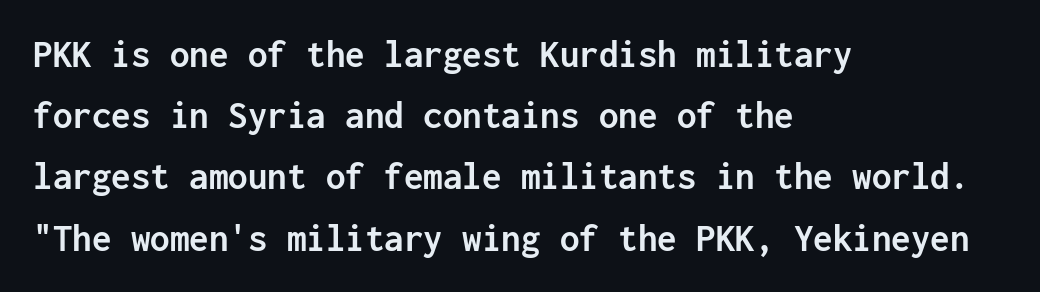
Q: Is the text bold? A: Yes.
Q: Is the text italic (slanted)? A: No, it is upright.
Q: Is the typeface a serif or a sans-serif typeface? A: Sans-serif.
Q: Is the text underlined? A: No.
Q: How is the paragraph aligned? A: Left-aligned.
Q: Is the spacing between letters normal or unusually wide? A: Normal.
Q: Is the spacing between lines tight, normal or loose? A: Normal.
Q: Width (condensed, normal, or wide)? A: Normal.
Q: Stroke contrast? A: Low.
Q: x-height? A: Medium.
Q: Monospaced? A: Yes.
